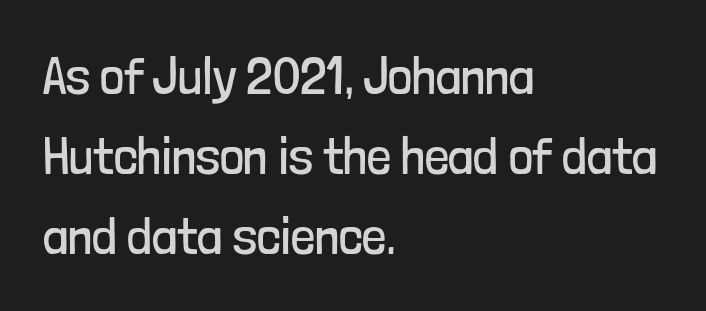
A typesetter would call this zero additional tracking. Line starts are locked; line ends wander. Unlike italic type, these characters show no tilt at all. Nothing sits at the stroke ends, so this counts as sans-serif.
